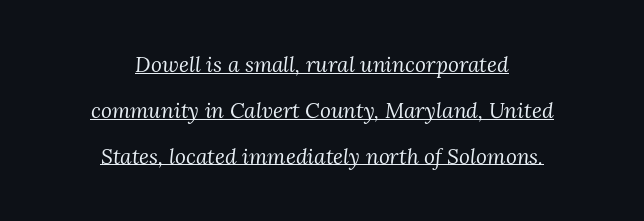
Centered paragraph, ragged on both sides. Somebody hit Ctrl+U on this one — the words are underlined. No extra tracking has been applied to these lines. Interline gaps are noticeably wide in this sample.
